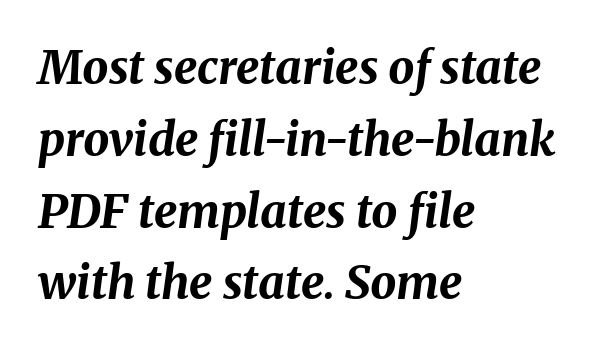
The image shows 46 px bold type, italic (leaning right); set left-aligned, normal line spacing (1.56x), normal letter spacing, not underlined; medium stroke contrast and a medium x-height.
